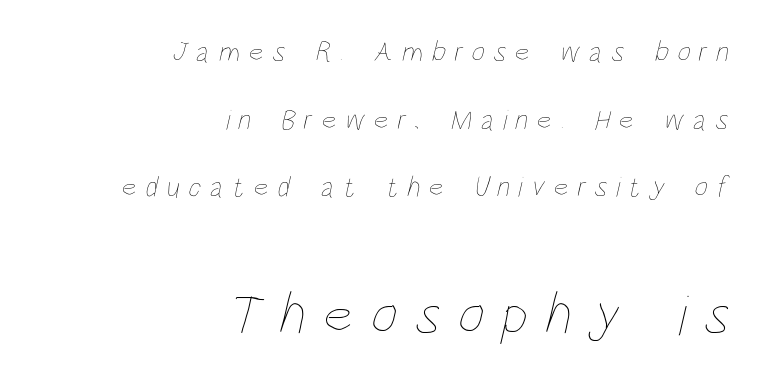
{"bold": "no", "weight": "thin", "width": "condensed", "stroke_contrast": "low", "x_height": "large", "monospaced": "no", "underline": "no", "align": "right", "line_spacing": "loose", "line_spacing_ratio": 2.33, "letter_spacing": "wide", "letter_spacing_em": 0.3, "larger_block": "second", "size_ratio": 2.0, "glyph_px": 58}
